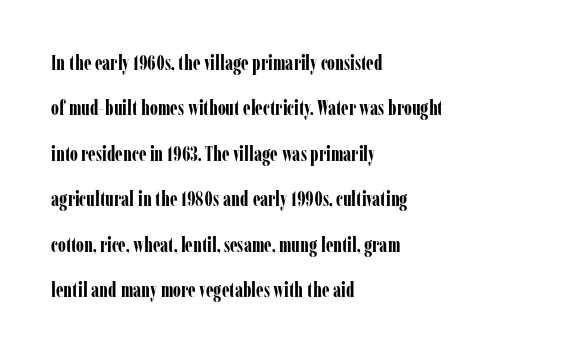
Q: Is the text bold? A: Yes.
Q: Is the text italic (slanted)? A: No, it is upright.
Q: Is the text underlined? A: No.
Q: How is the paragraph aligned? A: Left-aligned.
Q: Is the spacing between letters normal or unusually wide? A: Normal.
Q: Is the spacing between lines tight, normal or loose? A: Loose.
